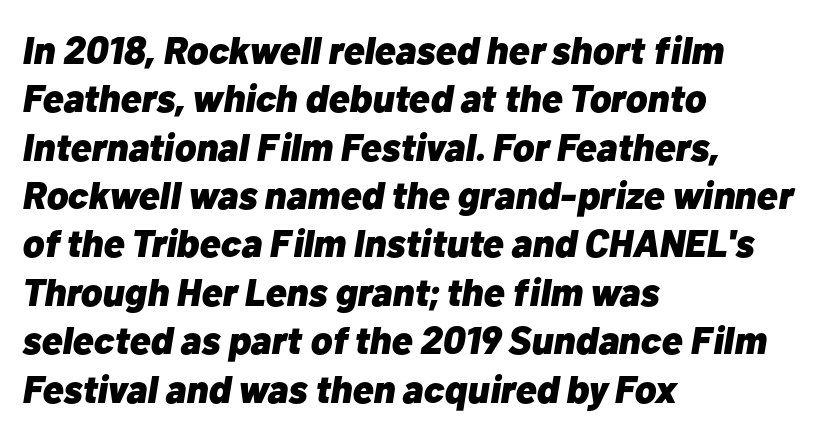
{"italic": "yes", "lean": "right", "slant_degrees": 10, "bold": "yes", "weight": "heavy", "width": "normal", "stroke_contrast": "low", "x_height": "medium", "monospaced": "no", "underline": "no", "align": "left", "line_spacing_ratio": 1.24, "letter_spacing": "normal", "letter_spacing_em": 0.0, "glyph_px": 39}
